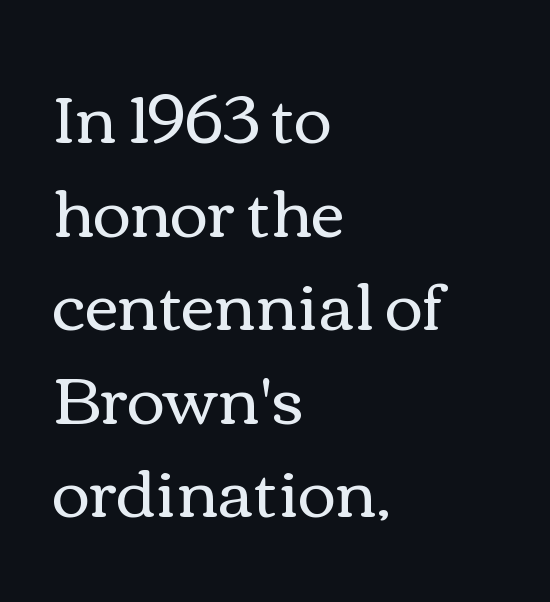
{"italic": "no", "bold": "no", "weight": "regular", "width": "wide", "stroke_contrast": "medium", "x_height": "medium", "monospaced": "no", "underline": "no", "align": "left", "line_spacing": "normal", "line_spacing_ratio": 1.44, "letter_spacing": "normal", "letter_spacing_em": 0.0, "glyph_px": 65}
